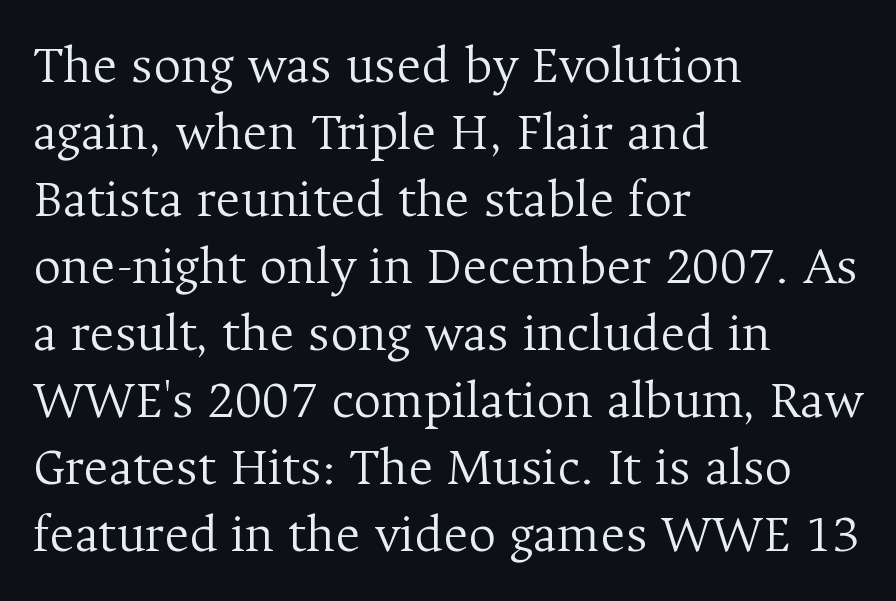
The image shows 54 px light serif type, upright; set left-aligned, line spacing 1.24x, normal letter spacing, not underlined; medium stroke contrast and a medium x-height.
